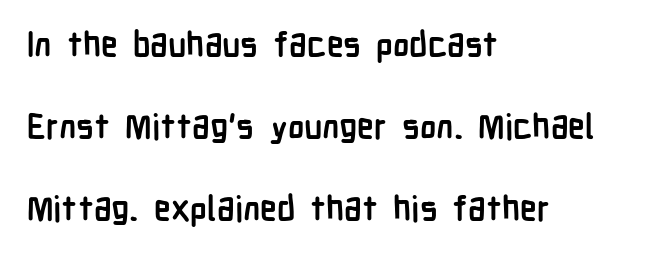
Q: Is the text bold? A: Yes.
Q: Is the text italic (slanted)? A: No, it is upright.
Q: Is the typeface a serif or a sans-serif typeface? A: Sans-serif.
Q: Is the text underlined? A: No.
Q: How is the paragraph aligned? A: Left-aligned.
Q: Is the spacing between letters normal or unusually wide? A: Normal.
Q: Is the spacing between lines tight, normal or loose? A: Loose.
Q: Width (condensed, normal, or wide)? A: Condensed.
Q: Stroke contrast? A: Low.
Q: x-height? A: Medium.
Q: Monospaced? A: No.
